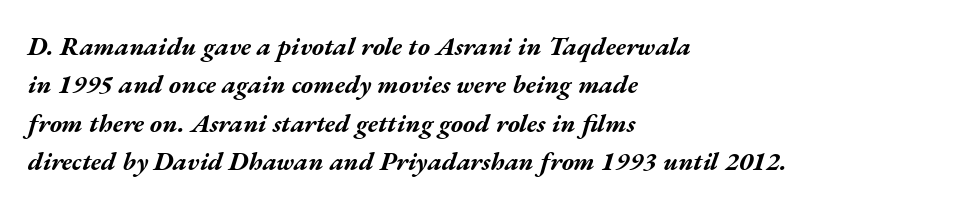
{"italic": "yes", "lean": "right", "slant_degrees": 17, "bold": "yes", "underline": "no", "align": "left", "line_spacing": "normal", "line_spacing_ratio": 1.48, "letter_spacing": "normal", "letter_spacing_em": 0.0, "glyph_px": 26}
